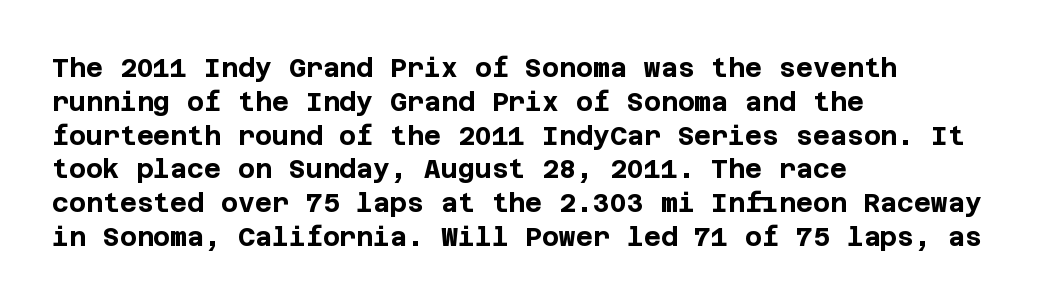
Notice how the stems are strictly vertical — no italics here. The passage shown is emphatically bold. Students, observe: this is what conventionally led text looks like. You could call the tracking neutral — neither tight nor loose. The ragged edge is on the right, which tells us the setting is flush left. Descenders are the only things crossing below the line.
